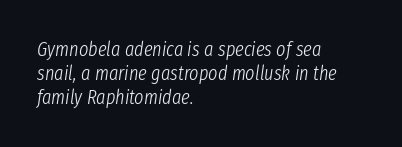
Q: Is the text bold? A: No.
Q: Is the text italic (slanted)? A: Yes, it leans right by about 8 degrees.
Q: Is the text underlined? A: No.
Q: How is the paragraph aligned? A: Left-aligned.
Q: Is the spacing between letters normal or unusually wide? A: Normal.
